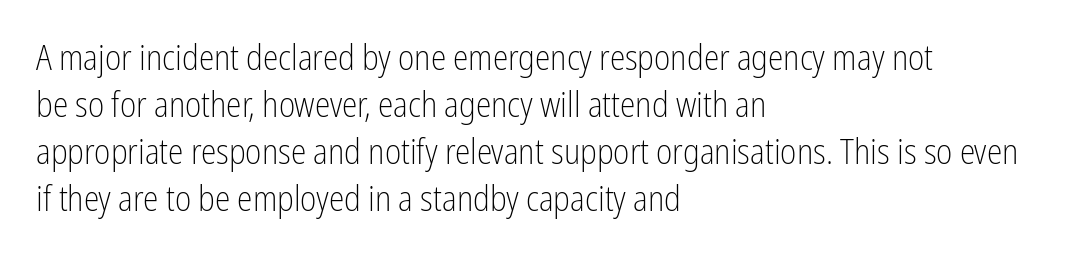
Q: Is the text bold? A: No.
Q: Is the text italic (slanted)? A: No, it is upright.
Q: Is the typeface a serif or a sans-serif typeface? A: Sans-serif.
Q: Is the text underlined? A: No.
Q: How is the paragraph aligned? A: Left-aligned.
Q: Is the spacing between letters normal or unusually wide? A: Normal.
Q: Is the spacing between lines tight, normal or loose? A: Normal.
Q: Width (condensed, normal, or wide)? A: Condensed.
Q: Stroke contrast? A: Low.
Q: x-height? A: Medium.
Q: Monospaced? A: No.
